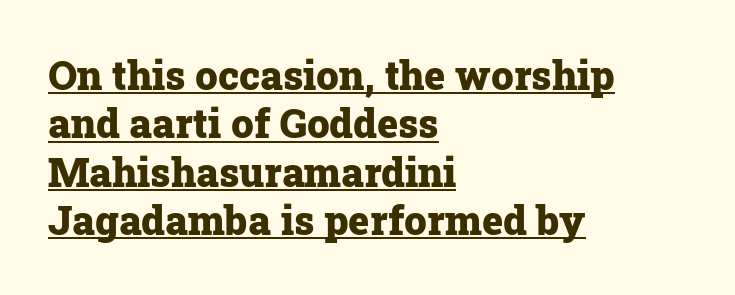
Q: Is the text bold? A: Yes.
Q: Is the text italic (slanted)? A: No, it is upright.
Q: Is the typeface a serif or a sans-serif typeface? A: Serif.
Q: Is the text underlined? A: Yes.
Q: How is the paragraph aligned? A: Left-aligned.
Q: Is the spacing between letters normal or unusually wide? A: Normal.
Q: Width (condensed, normal, or wide)? A: Normal.
Q: Stroke contrast? A: Low.
Q: x-height? A: Medium.
Q: Monospaced? A: No.
